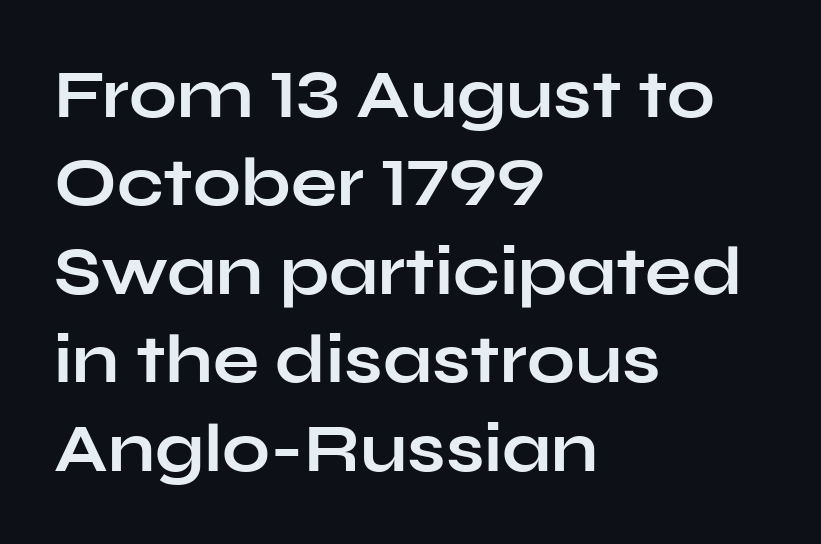
{"serif": "no", "italic": "no", "bold": "yes", "weight": "bold", "width": "wide", "stroke_contrast": "low", "x_height": "medium", "monospaced": "no", "underline": "no", "align": "left", "line_spacing": "normal", "line_spacing_ratio": 1.3, "letter_spacing": "normal", "letter_spacing_em": 0.0, "glyph_px": 68}
